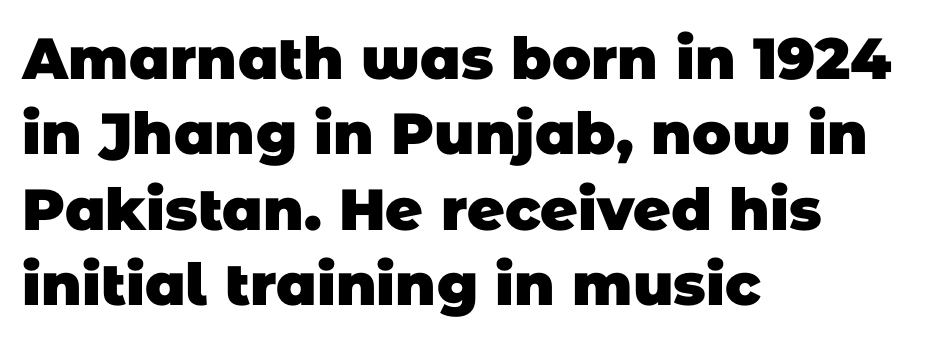
{"serif": "no", "bold": "yes", "weight": "heavy", "width": "normal", "stroke_contrast": "low", "x_height": "large", "monospaced": "no", "underline": "no", "align": "left", "line_spacing": "normal", "line_spacing_ratio": 1.3, "letter_spacing": "normal", "letter_spacing_em": 0.0, "glyph_px": 58}
